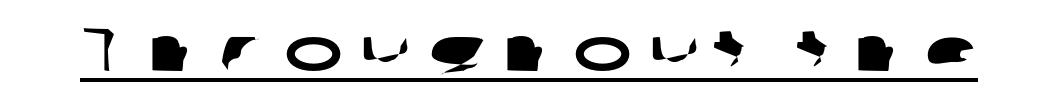
{"serif": "no", "width": "wide", "stroke_contrast": "low", "x_height": "medium", "monospaced": "no", "underline": "yes", "letter_spacing": "wide", "letter_spacing_em": 0.27, "glyph_px": 62}
